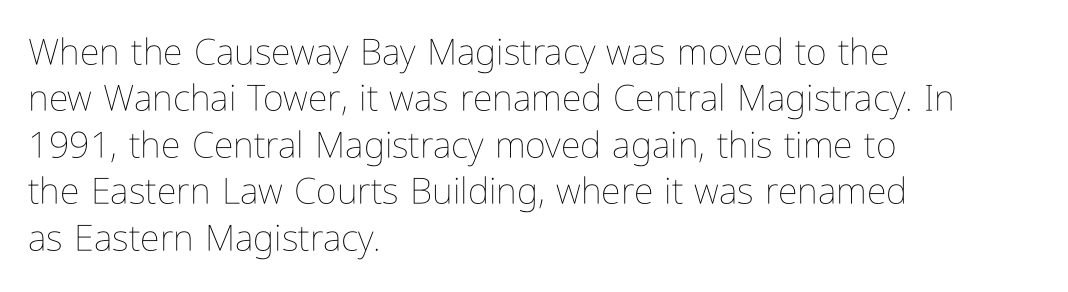
Does the copy run flush right? No — it runs flush left. Is this a fixed-width face? No — the glyphs have proportional, varying widths. The font is comparable to plain body text, perhaps lighter. Line spacing here is normal. The lettering holds an erect, upright posture throughout.
